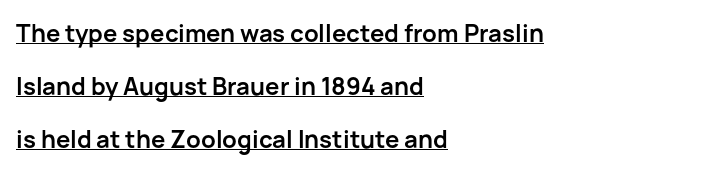
{"italic": "no", "bold": "yes", "underline": "yes", "align": "left", "line_spacing": "loose", "line_spacing_ratio": 2.2, "letter_spacing": "normal", "letter_spacing_em": 0.0, "glyph_px": 24}
